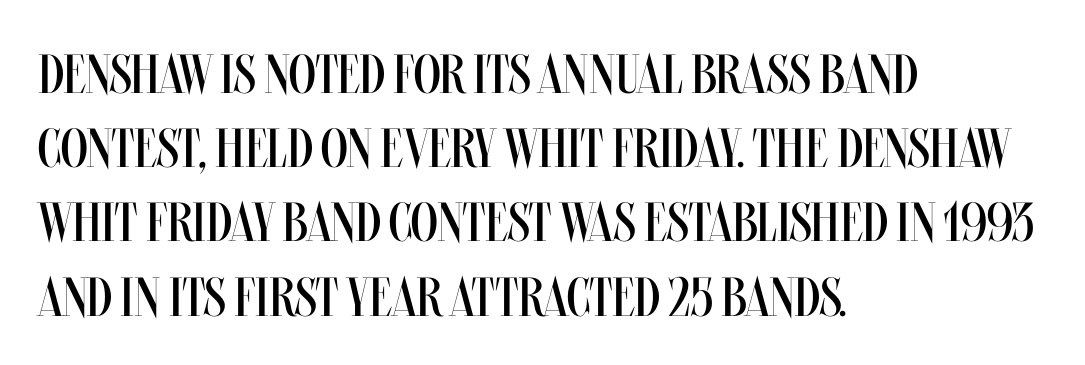
Q: Is the text bold? A: No.
Q: Is the text italic (slanted)? A: No, it is upright.
Q: Is the text underlined? A: No.
Q: How is the paragraph aligned? A: Left-aligned.
Q: Is the spacing between letters normal or unusually wide? A: Normal.
Q: Is the spacing between lines tight, normal or loose? A: Normal.
Q: Width (condensed, normal, or wide)? A: Condensed.
Q: Stroke contrast? A: Medium.
Q: x-height? A: Large.
Q: Monospaced? A: No.
